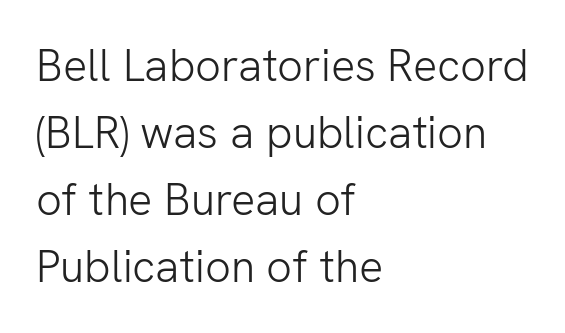
Counters stay open thanks to moderate or lighter strokes. The lines are quadded left. Each letter keeps its own natural width here, so spacing adapts to shape. No extra tracking has been applied to these lines. Has an underline been added? It has not.
